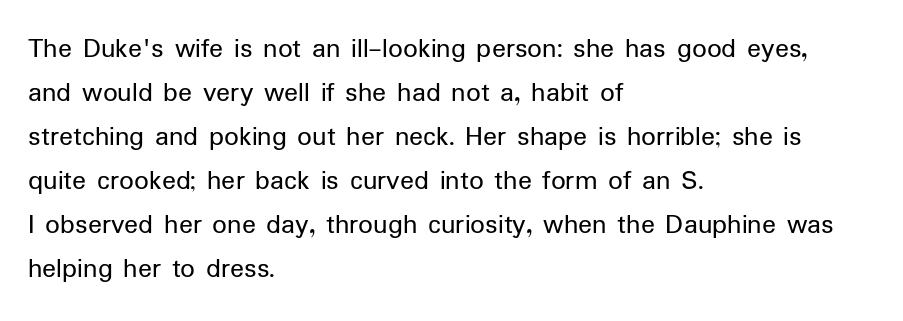
The image shows 29 px regular-weight sans-serif type, upright; set left-aligned, normal line spacing (1.52x), normal letter spacing, not underlined; low stroke contrast and a medium x-height.
